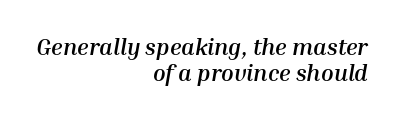
The image shows 23 px bold type, italic (leaning right); set right-aligned, tight line spacing (1.12x), normal letter spacing, not underlined.
